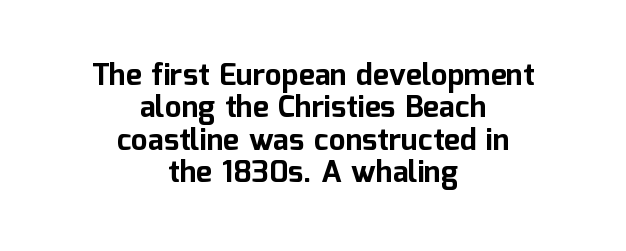
Italic: no, the glyphs are upright roman. The space beneath each line is pristine and unruled. The passage shown is typed in a proportional face where columns would drift. The face used here has the dense, thick strokes of a bold. Default kerning and tracking; the words read as compact shapes. A sans-serif font was chosen for this passage.
